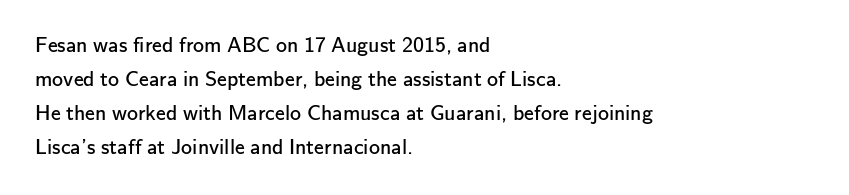
The image shows 22 px text type, upright; set left-aligned, normal line spacing (1.54x), normal letter spacing, not underlined.
